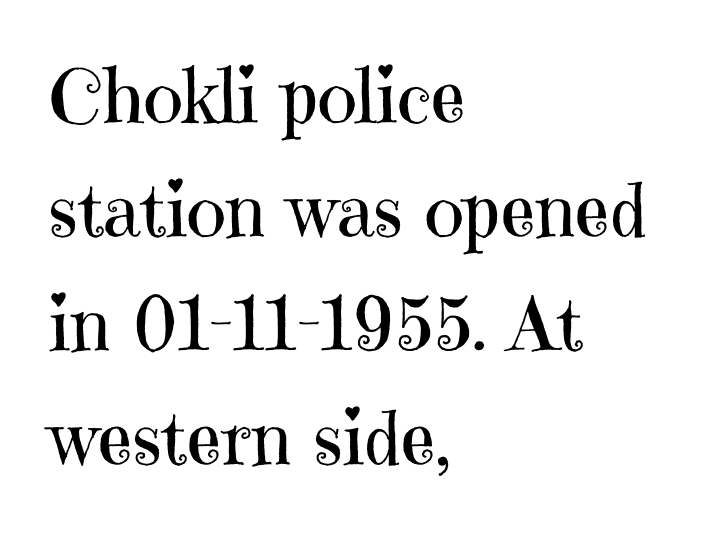
Q: Is the text bold? A: No.
Q: Is the text italic (slanted)? A: No, it is upright.
Q: Is the typeface a serif or a sans-serif typeface? A: Serif.
Q: Is the text underlined? A: No.
Q: How is the paragraph aligned? A: Left-aligned.
Q: Is the spacing between letters normal or unusually wide? A: Normal.
Q: Is the spacing between lines tight, normal or loose? A: Normal.
Q: Width (condensed, normal, or wide)? A: Normal.
Q: Stroke contrast? A: High.
Q: x-height? A: Medium.
Q: Monospaced? A: No.
